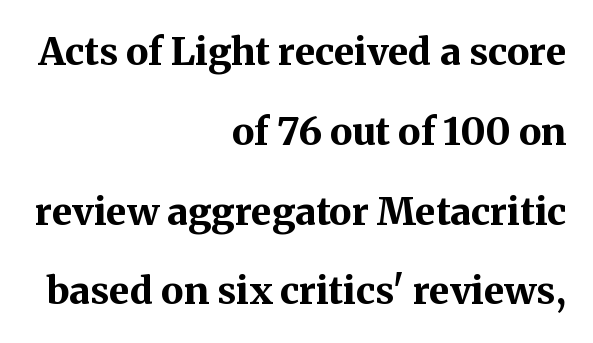
Q: Is the text bold? A: Yes.
Q: Is the text italic (slanted)? A: No, it is upright.
Q: Is the typeface a serif or a sans-serif typeface? A: Serif.
Q: Is the text underlined? A: No.
Q: How is the paragraph aligned? A: Right-aligned.
Q: Is the spacing between letters normal or unusually wide? A: Normal.
Q: Is the spacing between lines tight, normal or loose? A: Loose.
Q: Width (condensed, normal, or wide)? A: Normal.
Q: Stroke contrast? A: Medium.
Q: x-height? A: Medium.
Q: Monospaced? A: No.
